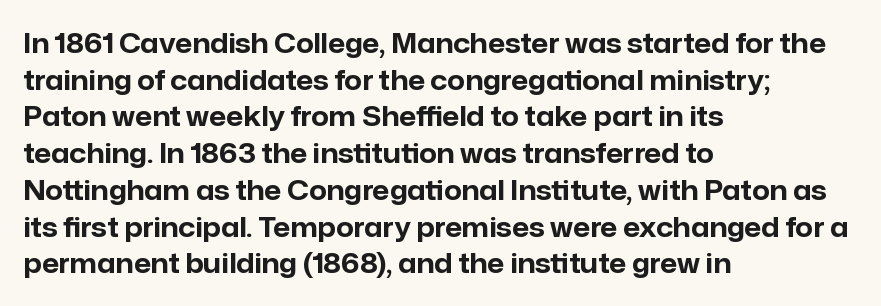
{"italic": "no", "bold": "yes", "underline": "no", "align": "left", "line_spacing": "normal", "line_spacing_ratio": 1.36, "letter_spacing": "normal", "letter_spacing_em": 0.0, "glyph_px": 27}
